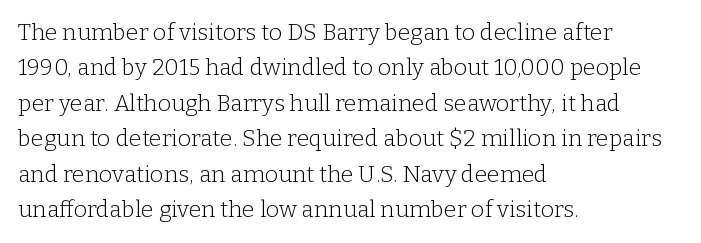
{"italic": "no", "bold": "no", "underline": "no", "align": "left", "line_spacing": "normal", "line_spacing_ratio": 1.54, "letter_spacing": "normal", "letter_spacing_em": 0.0, "glyph_px": 23}
